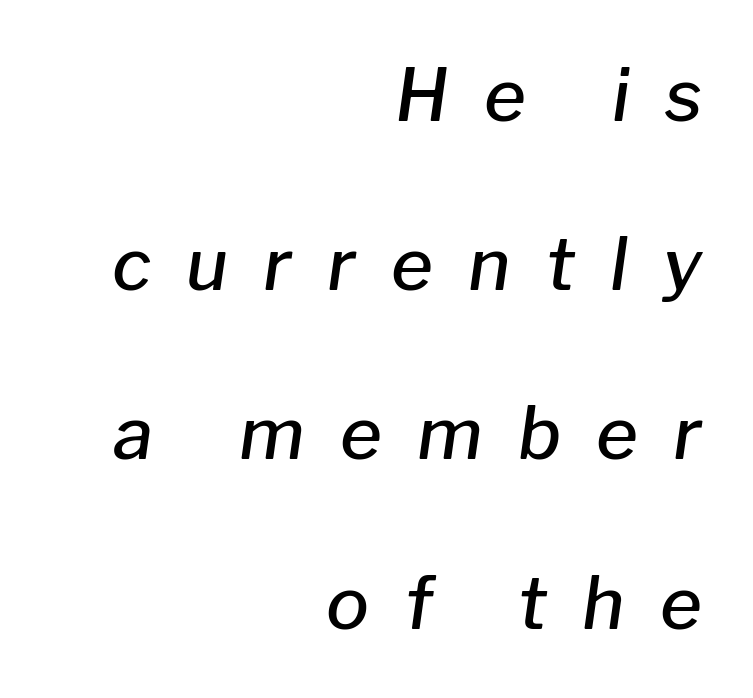
{"italic": "yes", "lean": "right", "slant_degrees": 8, "bold": "semi", "weight": "semibold", "width": "normal", "stroke_contrast": "low", "x_height": "medium", "monospaced": "no", "underline": "no", "align": "right", "line_spacing": "loose", "line_spacing_ratio": 2.35, "letter_spacing": "wide", "letter_spacing_em": 0.49, "glyph_px": 72}
